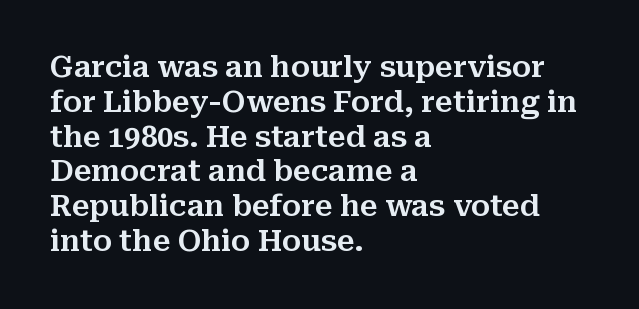
The image shows 29 px serif type, upright; set left-aligned, line spacing 1.2x, normal letter spacing, not underlined; medium stroke contrast and a medium x-height.
